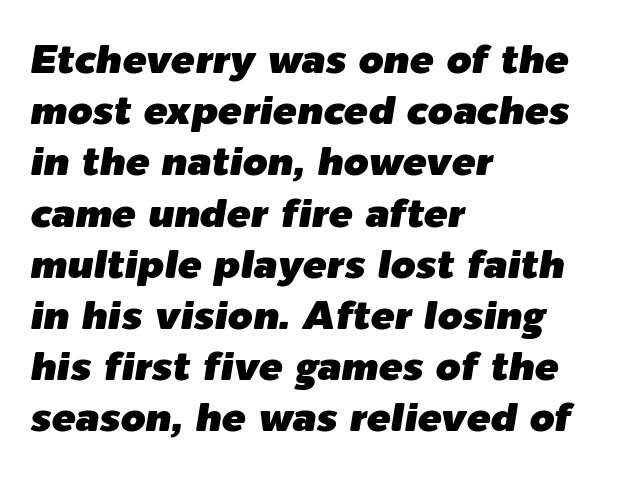
{"italic": "yes", "lean": "right", "slant_degrees": 9, "width": "normal", "stroke_contrast": "low", "x_height": "medium", "monospaced": "no", "underline": "no", "align": "left", "line_spacing": "normal", "line_spacing_ratio": 1.28, "letter_spacing": "normal", "letter_spacing_em": 0.0, "glyph_px": 40}
